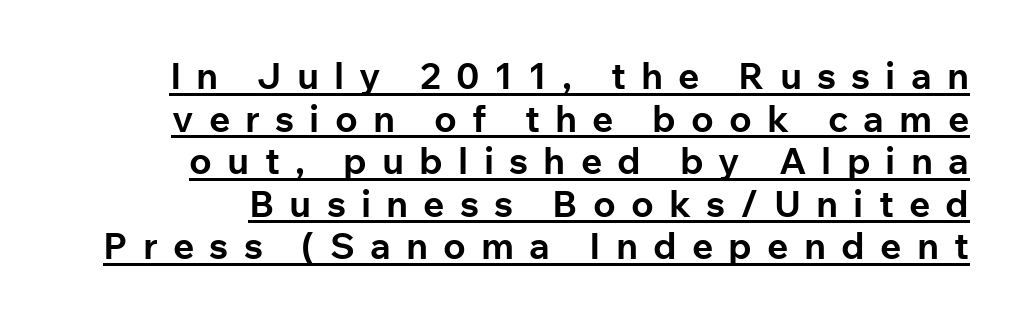
Note the varied advance widths — an 'i' is clearly narrower than an 'm'. Italic? Not at all — the glyphs are vertical. This rendering features underlined lettering. These lines carry a lot of weight — the face is fully bold. The passage shown stacks its lines with hardly any gap. The type is letterspaced generously, with wide tracking.
